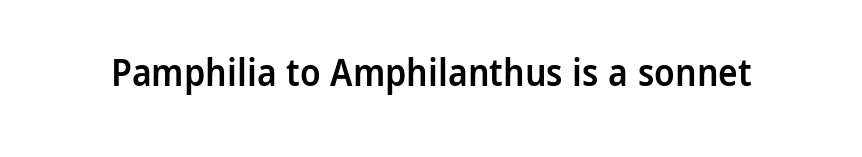
Q: Is the text bold? A: Semi-bold.
Q: Is the text italic (slanted)? A: No, it is upright.
Q: Is the typeface a serif or a sans-serif typeface? A: Sans-serif.
Q: Is the text underlined? A: No.
Q: Is the spacing between letters normal or unusually wide? A: Normal.
Q: Width (condensed, normal, or wide)? A: Normal.
Q: Stroke contrast? A: Low.
Q: x-height? A: Medium.
Q: Monospaced? A: No.
